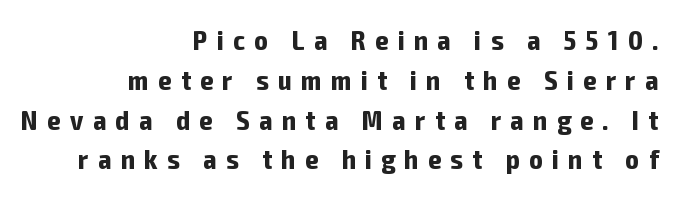
{"serif": "no", "italic": "no", "bold": "yes", "weight": "bold", "width": "condensed", "stroke_contrast": "low", "x_height": "medium", "monospaced": "no", "underline": "no", "align": "right", "line_spacing": "normal", "line_spacing_ratio": 1.42, "letter_spacing": "wide", "letter_spacing_em": 0.34, "glyph_px": 28}
